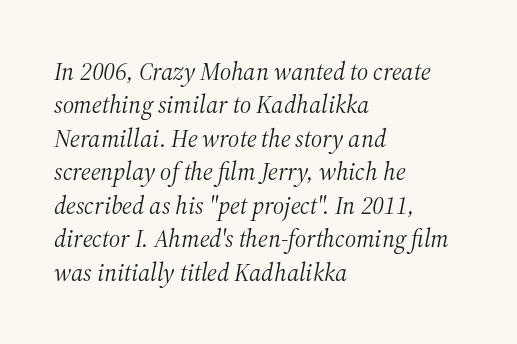
Q: Is the text bold? A: No.
Q: Is the text italic (slanted)? A: Yes, it leans right by about 12 degrees.
Q: Is the text underlined? A: No.
Q: How is the paragraph aligned? A: Left-aligned.
Q: Is the spacing between letters normal or unusually wide? A: Normal.
Q: Is the spacing between lines tight, normal or loose? A: Normal.
